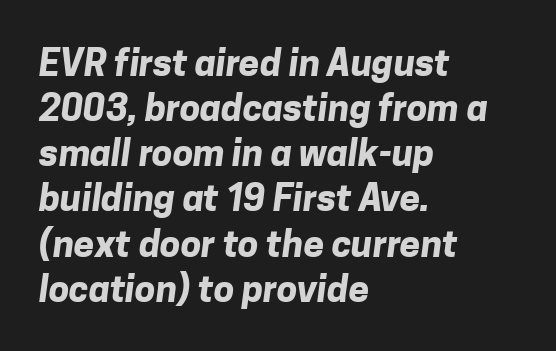
The rendering anchors every line to the left-hand side. Stroke terminals: plain, sans-serif. Words appear dense and cohesive because spacing is normal. These lines carry a lot of weight — the face is fully bold. Here the designer chose a conventional face with non-uniform glyph widths. The strip under each line holds only bare page.
